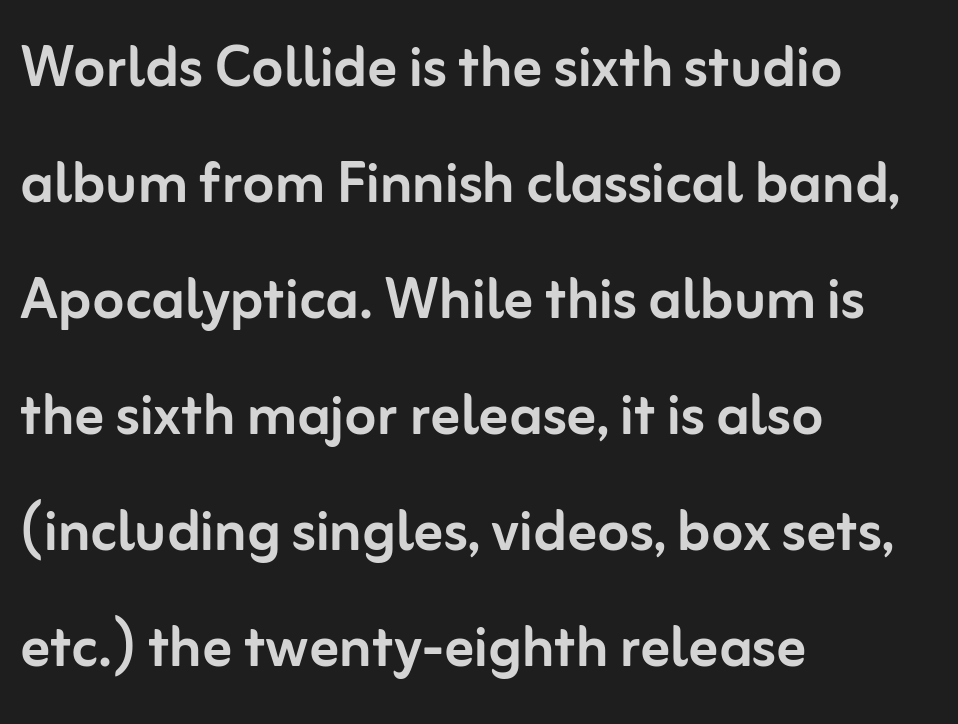
The image shows 73 px sans-serif type, upright; set left-aligned, normal line spacing (1.59x), normal letter spacing, not underlined; low stroke contrast and a medium x-height.
